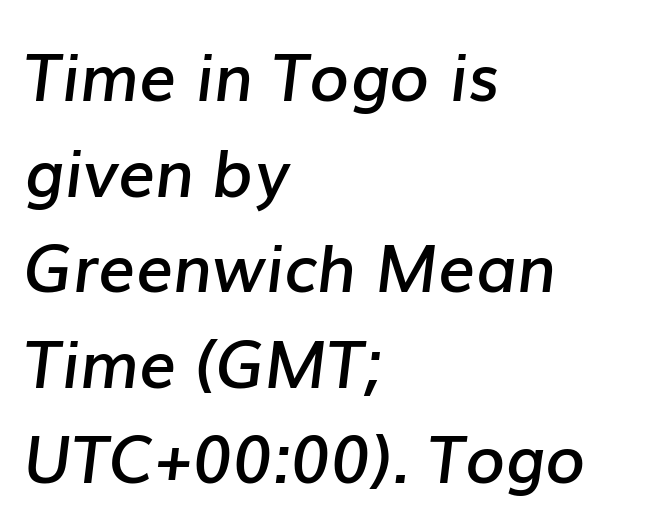
The image shows 65 px semibold type, italic (leaning right); set left-aligned, normal line spacing (1.47x), normal letter spacing, not underlined; low stroke contrast and a medium x-height.
